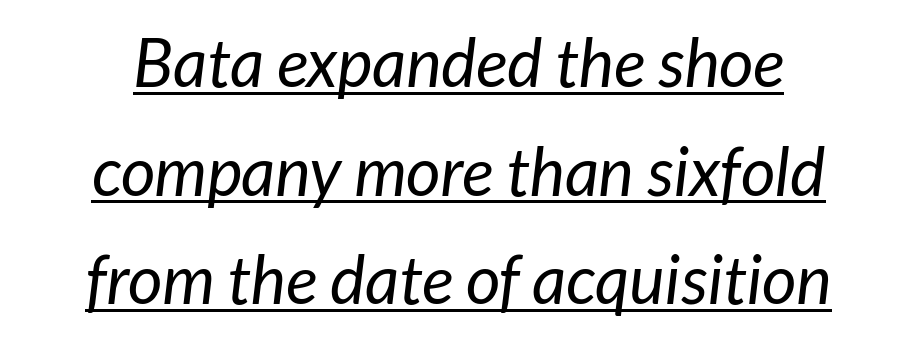
A typesetter would call this proportional, since set widths differ per character. The glyphs in this specimen are sans serif. Each line is balanced around a shared central axis. Every word sits above its own underline. Rows of type keep a routine distance in the vertical direction.
